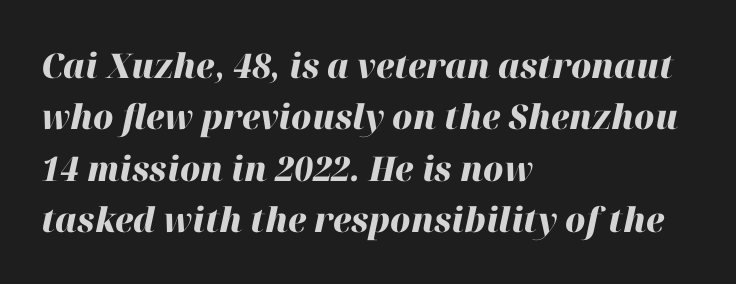
Q: Is the text bold? A: Yes.
Q: Is the text italic (slanted)? A: Yes, it leans right by about 12 degrees.
Q: Is the text underlined? A: No.
Q: How is the paragraph aligned? A: Left-aligned.
Q: Is the spacing between letters normal or unusually wide? A: Normal.
Q: Is the spacing between lines tight, normal or loose? A: Normal.
Q: Width (condensed, normal, or wide)? A: Normal.
Q: Stroke contrast? A: High.
Q: x-height? A: Medium.
Q: Monospaced? A: No.
